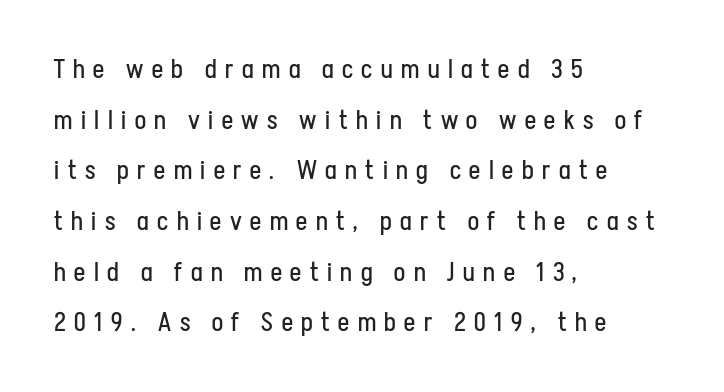
{"italic": "no", "bold": "no", "underline": "no", "align": "left", "line_spacing": "loose", "line_spacing_ratio": 1.95, "letter_spacing": "wide", "letter_spacing_em": 0.33, "glyph_px": 26}
